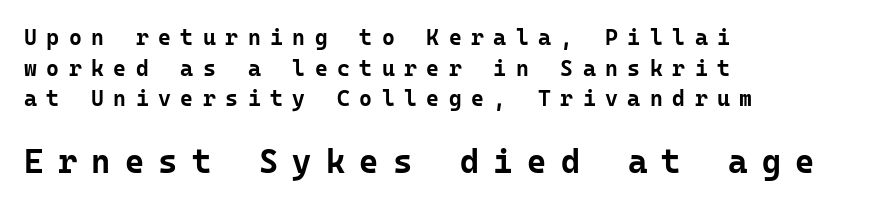
The image shows 33 px bold sans-serif type, upright, monospaced; set left-aligned, normal line spacing (1.39x), unusually wide letter spacing (+0.43 em), not underlined; the second (bottom) block is 1.5x larger; low stroke contrast and a medium x-height.
